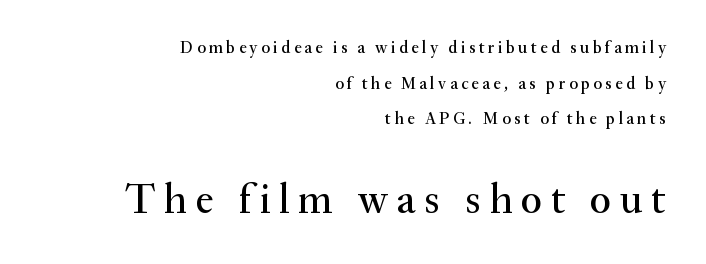
The image shows 42 px serif type, upright; set right-aligned, loose line spacing (2.1x), unusually wide letter spacing (+0.2 em), not underlined; the second (bottom) block is 2.47x larger; medium stroke contrast and a small x-height.
